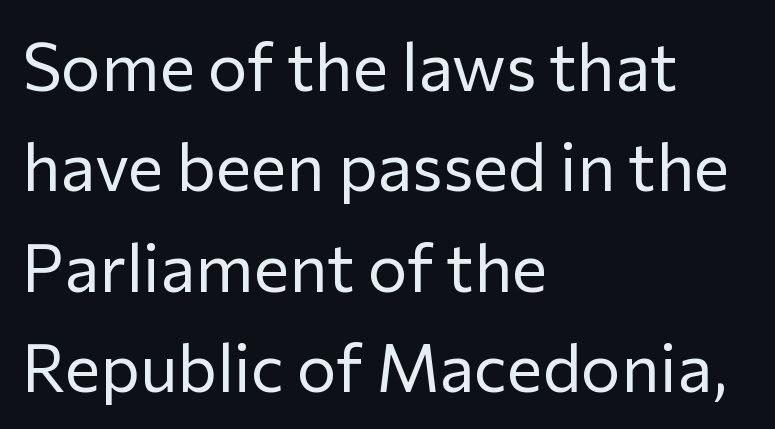
Q: Is the text bold? A: No.
Q: Is the text italic (slanted)? A: No, it is upright.
Q: Is the typeface a serif or a sans-serif typeface? A: Sans-serif.
Q: Is the text underlined? A: No.
Q: How is the paragraph aligned? A: Left-aligned.
Q: Is the spacing between letters normal or unusually wide? A: Normal.
Q: Is the spacing between lines tight, normal or loose? A: Normal.
Q: Width (condensed, normal, or wide)? A: Normal.
Q: Stroke contrast? A: Low.
Q: x-height? A: Medium.
Q: Monospaced? A: No.
